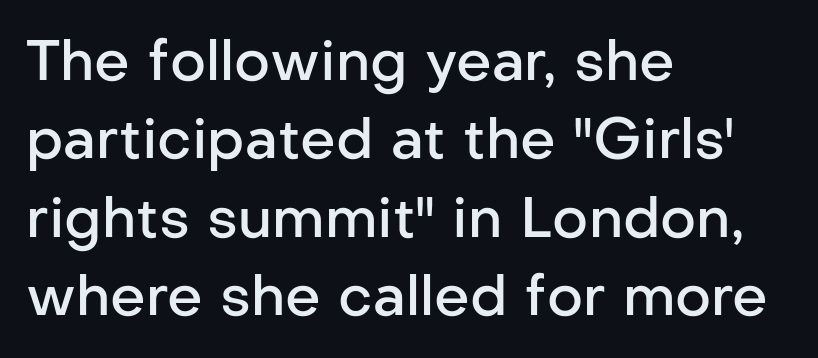
The image shows 56 px semibold sans-serif type, upright; set left-aligned, normal line spacing (1.4x), normal letter spacing, not underlined; low stroke contrast and a medium x-height.
